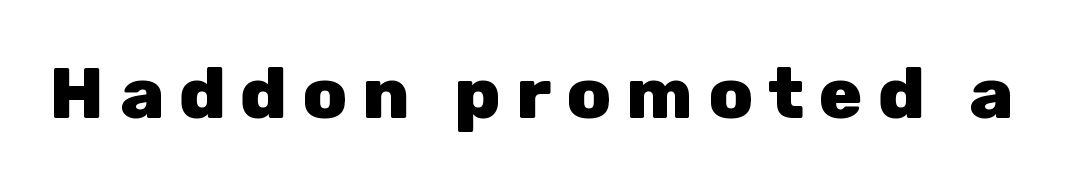
Q: Is the text bold? A: Yes.
Q: Is the text italic (slanted)? A: No, it is upright.
Q: Is the typeface a serif or a sans-serif typeface? A: Sans-serif.
Q: Is the text underlined? A: No.
Q: Is the spacing between letters normal or unusually wide? A: Unusually wide.
Q: Width (condensed, normal, or wide)? A: Normal.
Q: Stroke contrast? A: Low.
Q: x-height? A: Medium.
Q: Monospaced? A: No.
